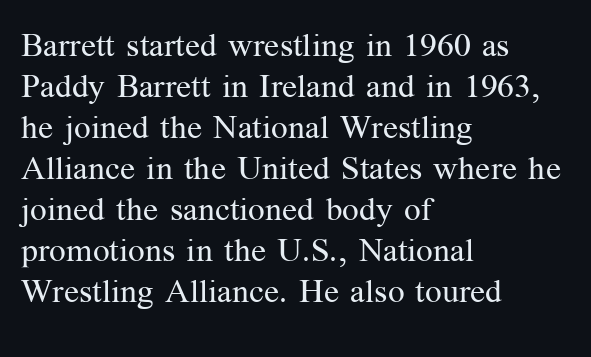
{"serif": "yes", "italic": "no", "bold": "no", "weight": "regular", "width": "normal", "stroke_contrast": "medium", "x_height": "medium", "monospaced": "no", "underline": "no", "align": "left", "line_spacing_ratio": 1.24, "letter_spacing": "normal", "letter_spacing_em": 0.0, "glyph_px": 33}
